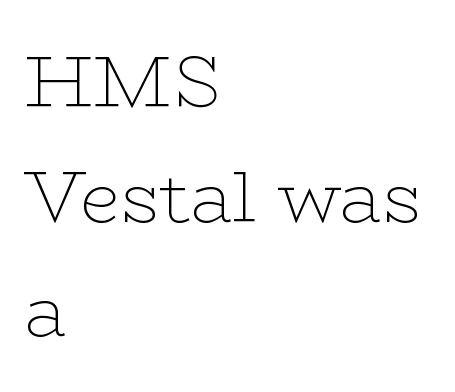
Evenly set lines give the paragraph a standard silhouette. Think of a printed novel: that variable character pitch is what you see here. The letterforms sit at book weight or below. Unlike italic type, these characters show no tilt at all. One-word summary of the alignment: left.
